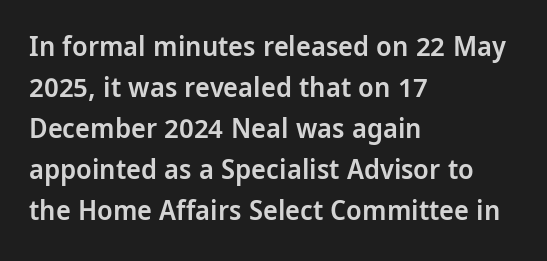
The paragraph shown leans on its left margin. A bit beefed up — I'd call it semibold rather than bold. Bare-footed words on every line. Quick note: interline space is typical.
